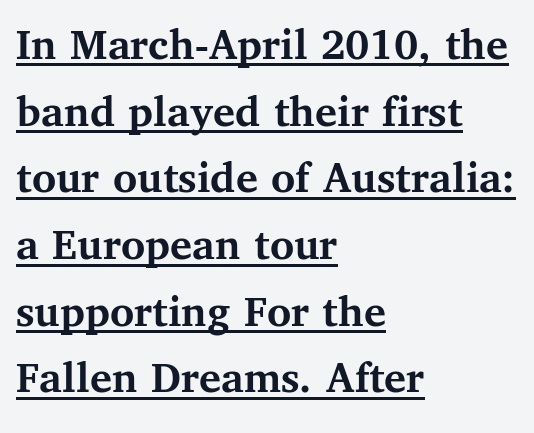
{"serif": "yes", "italic": "no", "bold": "yes", "weight": "semibold", "width": "normal", "stroke_contrast": "medium", "x_height": "medium", "monospaced": "no", "underline": "yes", "align": "left", "line_spacing": "normal", "line_spacing_ratio": 1.45, "letter_spacing": "normal", "letter_spacing_em": 0.0, "glyph_px": 46}
